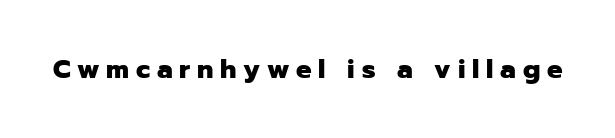
{"italic": "no", "bold": "yes", "underline": "no", "letter_spacing": "wide", "letter_spacing_em": 0.26, "glyph_px": 26}
